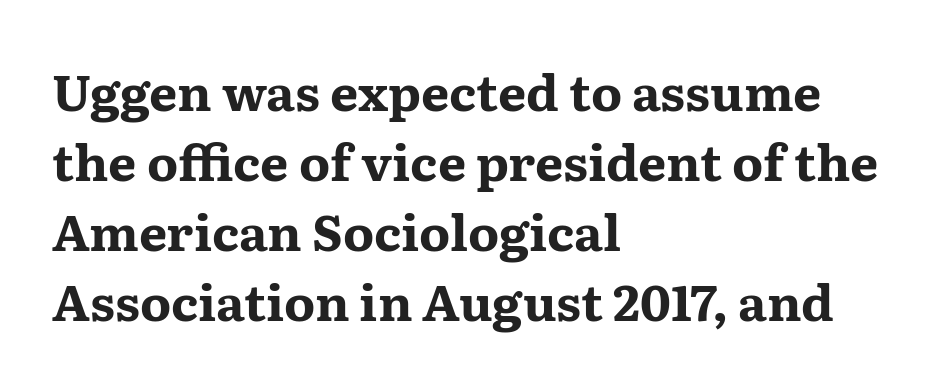
The image shows 50 px bold, wide serif type, upright; set left-aligned, normal line spacing (1.4x), normal letter spacing, not underlined; medium stroke contrast and a medium x-height.
